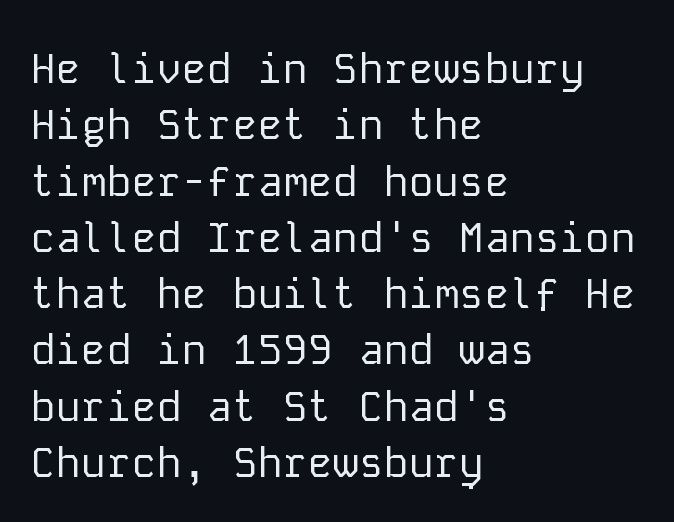
Q: Is the text bold? A: No.
Q: Is the text italic (slanted)? A: No, it is upright.
Q: Is the typeface a serif or a sans-serif typeface? A: Sans-serif.
Q: Is the text underlined? A: No.
Q: How is the paragraph aligned? A: Left-aligned.
Q: Is the spacing between letters normal or unusually wide? A: Normal.
Q: Is the spacing between lines tight, normal or loose? A: Normal.
Q: Width (condensed, normal, or wide)? A: Normal.
Q: Stroke contrast? A: Low.
Q: x-height? A: Medium.
Q: Monospaced? A: Yes.
